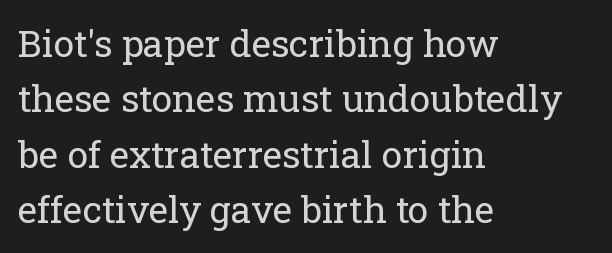
Plain, unruled lines of type. Short note: letters normally spaced. Whoever set this chose a conventional vertical rhythm. The rendering uses natural spacing where letterforms have individual widths. The letters carry serifs — small finishing strokes at the ends of their stems.
